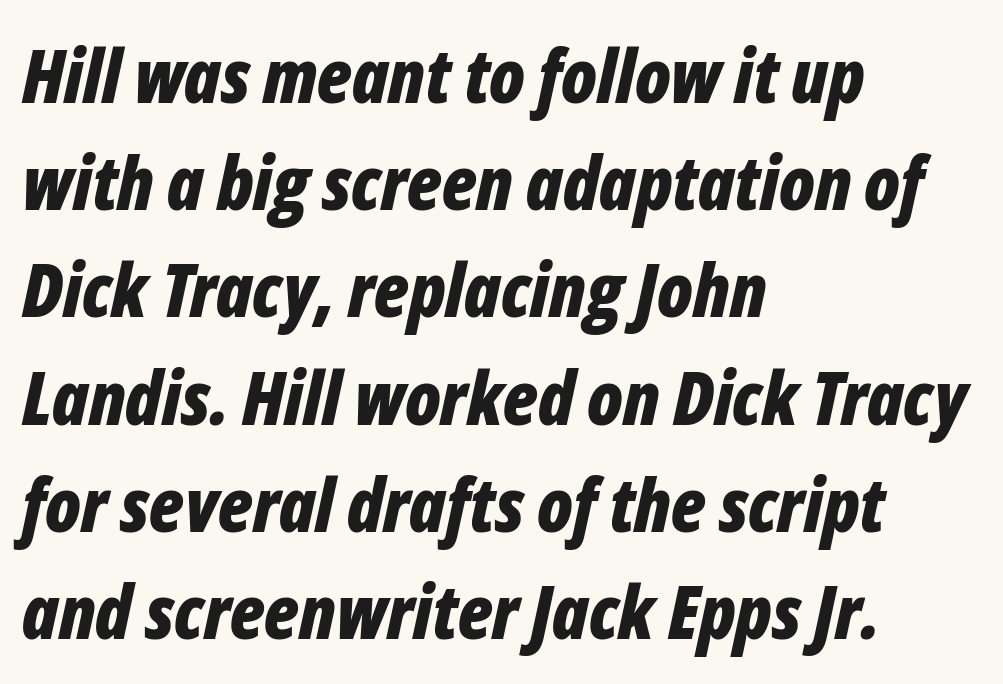
The image shows 75 px bold, condensed type, italic (leaning right); set left-aligned, normal line spacing (1.43x), normal letter spacing, not underlined; low stroke contrast and a medium x-height.
